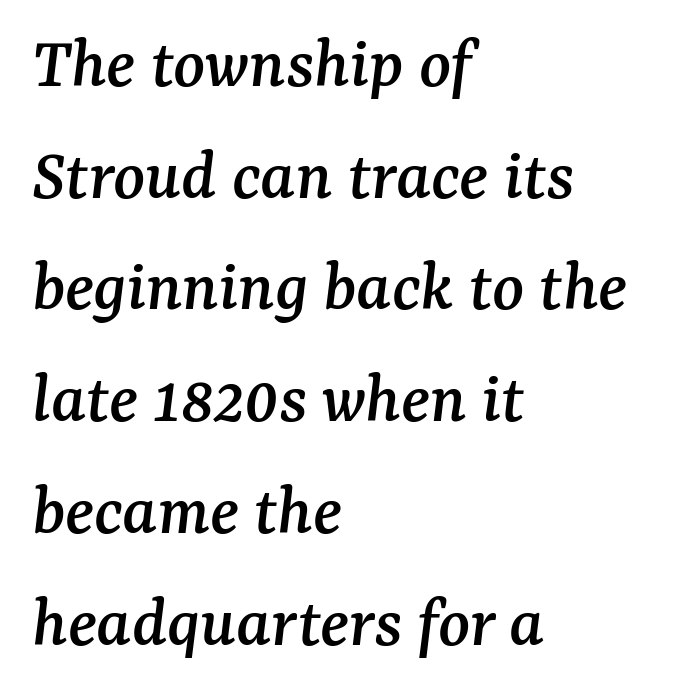
The image shows 74 px serif type, italic (leaning right); set left-aligned, normal line spacing (1.51x), normal letter spacing, not underlined; medium stroke contrast and a medium x-height.
